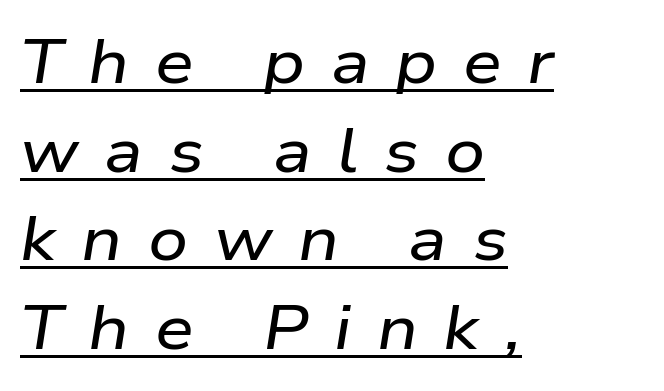
Q: Is the text italic (slanted)? A: Yes, it leans right by about 9 degrees.
Q: Is the text underlined? A: Yes.
Q: How is the paragraph aligned? A: Left-aligned.
Q: Is the spacing between letters normal or unusually wide? A: Unusually wide.
Q: Is the spacing between lines tight, normal or loose? A: Normal.
Q: Width (condensed, normal, or wide)? A: Wide.
Q: Stroke contrast? A: Low.
Q: x-height? A: Medium.
Q: Monospaced? A: No.
